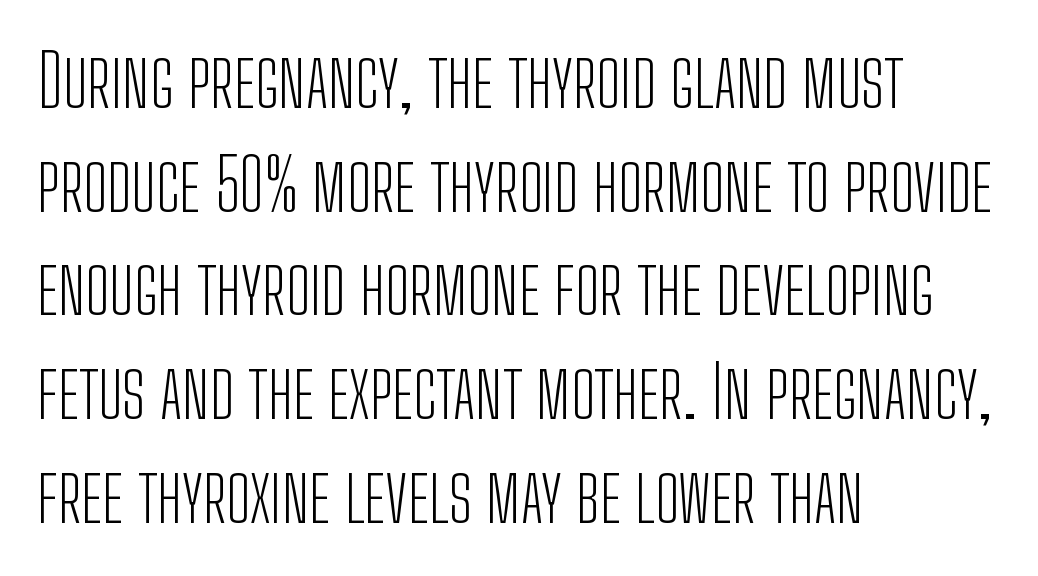
{"serif": "no", "italic": "no", "bold": "no", "weight": "light", "width": "condensed", "stroke_contrast": "low", "x_height": "medium", "monospaced": "no", "underline": "no", "align": "left", "line_spacing": "normal", "line_spacing_ratio": 1.44, "letter_spacing": "normal", "letter_spacing_em": 0.0, "glyph_px": 72}
